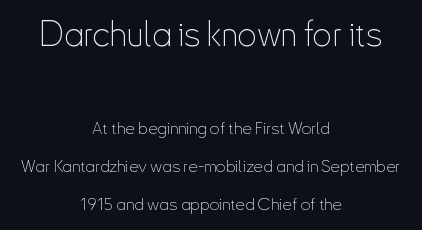
A great deal of white space separates one row of letters from the next. Is this a sans? Yes — the strokes have no serifs. Caption: upper text group enlarged, lower text group reduced. Spacing between characters is what you'd get straight out of the box. This sample uses an upright cut, with every glyph sitting square on the baseline. This sample has the flowing, uneven cadence of proportional lettering.
